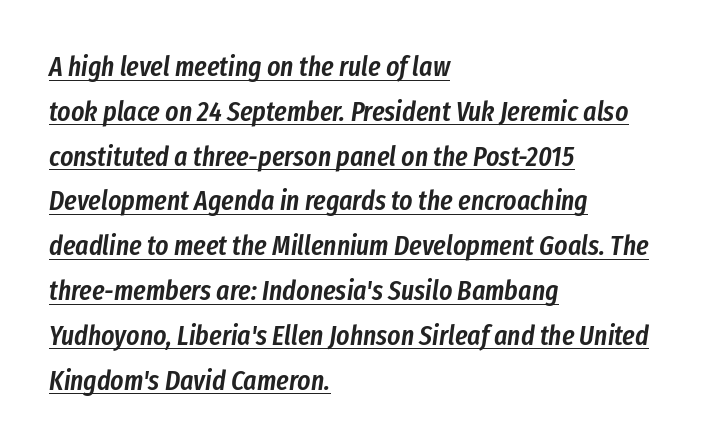
The image shows 28 px semibold, condensed type, italic (leaning right); set left-aligned, normal line spacing (1.6x), normal letter spacing, underlined; low stroke contrast and a medium x-height.
